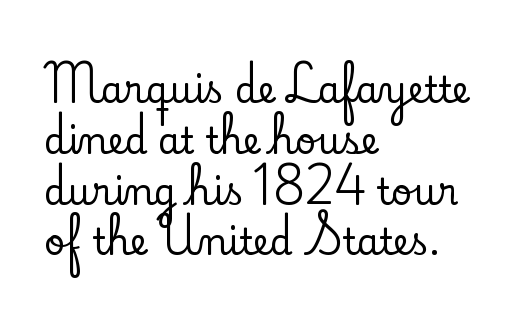
Q: Is the text italic (slanted)? A: No, it is upright.
Q: Is the typeface a serif or a sans-serif typeface? A: Serif.
Q: Is the text underlined? A: No.
Q: How is the paragraph aligned? A: Left-aligned.
Q: Is the spacing between letters normal or unusually wide? A: Normal.
Q: Is the spacing between lines tight, normal or loose? A: Normal.
Q: Width (condensed, normal, or wide)? A: Normal.
Q: Stroke contrast? A: Low.
Q: x-height? A: Small.
Q: Monospaced? A: No.
